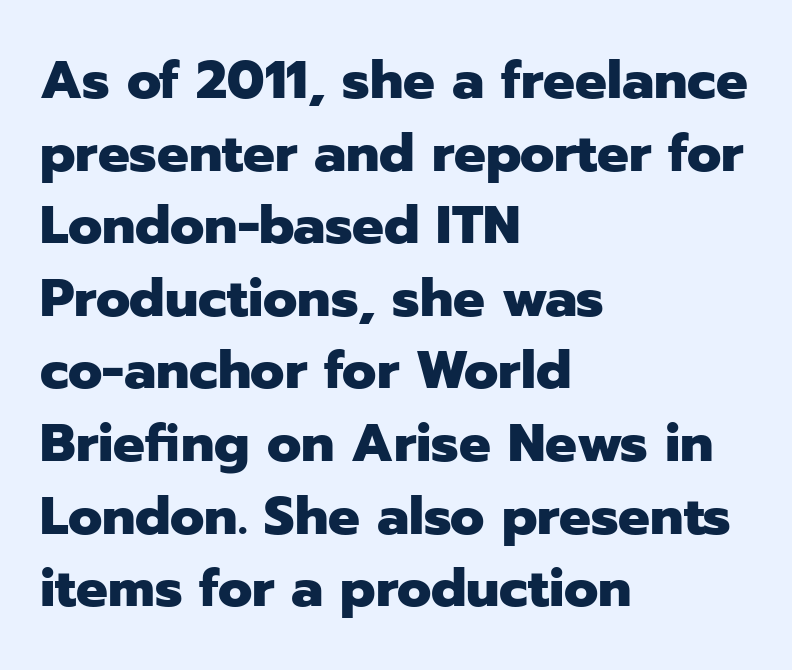
{"serif": "no", "italic": "no", "bold": "yes", "weight": "heavy", "width": "normal", "stroke_contrast": "low", "x_height": "medium", "monospaced": "no", "underline": "no", "align": "left", "line_spacing": "normal", "line_spacing_ratio": 1.37, "letter_spacing": "normal", "letter_spacing_em": 0.0, "glyph_px": 53}
